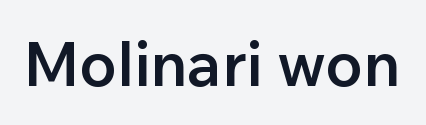
The passage shown is typed in a proportional face where columns would drift. Decoration check: the copy has no underline. Tracking here is standard; glyphs follow each other at the usual distance. Serif or sans? Sans — the stroke terminals are bare.
